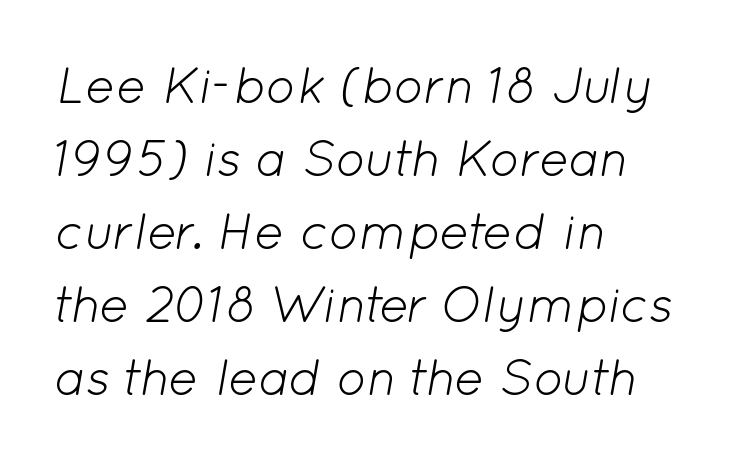
Q: Is the text bold? A: No.
Q: Is the text italic (slanted)? A: Yes, it leans right by about 12 degrees.
Q: Is the text underlined? A: No.
Q: How is the paragraph aligned? A: Left-aligned.
Q: Is the spacing between letters normal or unusually wide? A: Normal.
Q: Is the spacing between lines tight, normal or loose? A: Normal.
Q: Width (condensed, normal, or wide)? A: Normal.
Q: Stroke contrast? A: Low.
Q: x-height? A: Medium.
Q: Monospaced? A: No.
